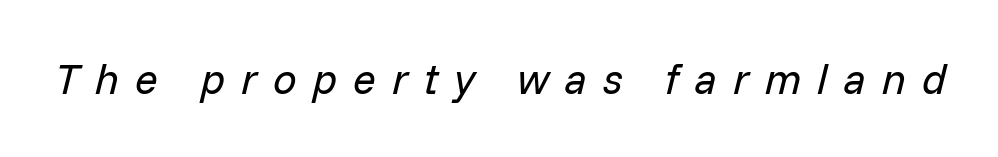
The image shows 42 px regular-weight type, italic (leaning right); set unusually wide letter spacing (+0.38 em), not underlined; low stroke contrast and a medium x-height.
